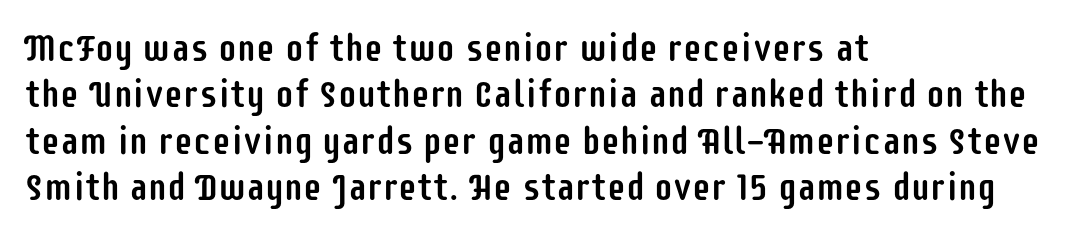
{"serif": "no", "italic": "no", "width": "condensed", "stroke_contrast": "low", "x_height": "large", "monospaced": "no", "underline": "no", "align": "left", "line_spacing_ratio": 1.22, "letter_spacing": "normal", "letter_spacing_em": 0.0, "glyph_px": 38}
